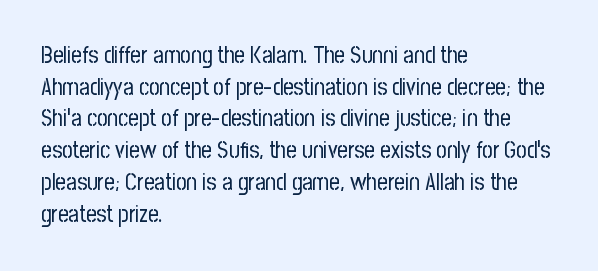
The image shows 23 px text type, upright; set left-aligned, normal line spacing (1.38x), normal letter spacing, not underlined.
